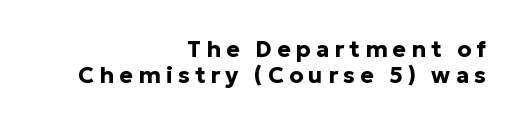
Is there much room between lines? No — they nearly touch. Every row of glyphs terminates at an identical x-position on the right. Chunky letters — that's bold for sure. A bare baseline throughout the passage. Every character sits straight up, as roman type does. Inter-character spacing is expanded well beyond the font's built-in metrics.
